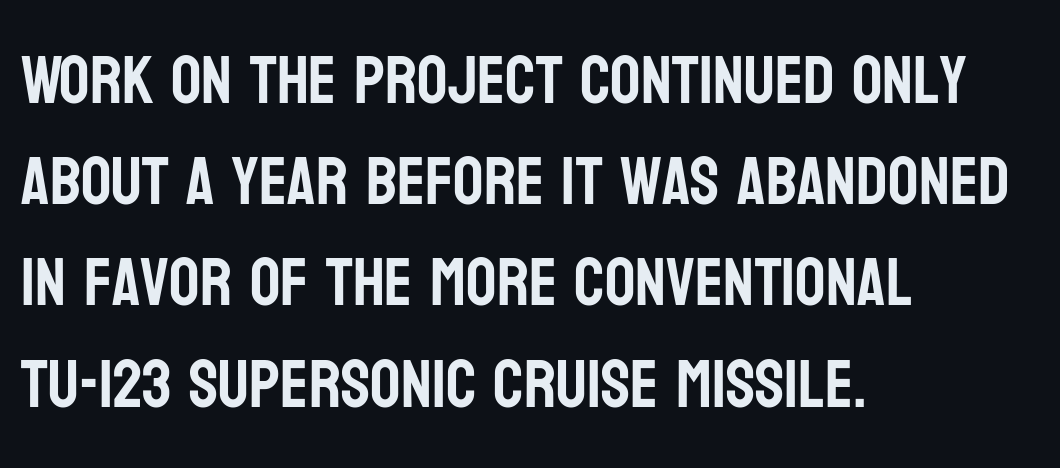
{"serif": "no", "italic": "no", "width": "condensed", "stroke_contrast": "low", "x_height": "large", "monospaced": "no", "underline": "no", "align": "left", "line_spacing": "normal", "line_spacing_ratio": 1.51, "letter_spacing": "normal", "letter_spacing_em": 0.0, "glyph_px": 67}
